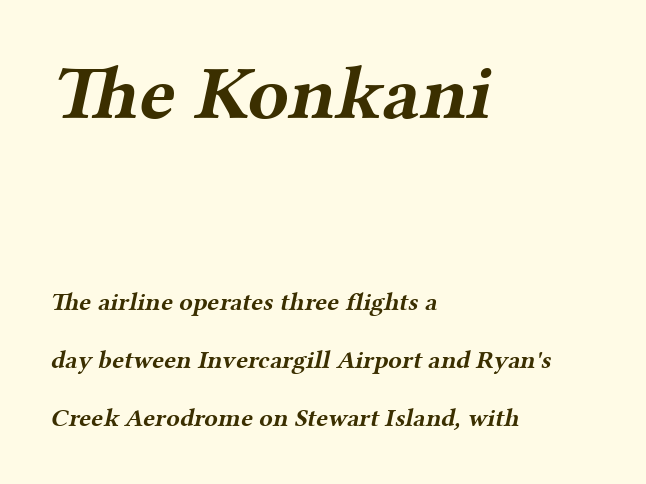
{"serif": "yes", "bold": "yes", "weight": "bold", "width": "wide", "stroke_contrast": "medium", "x_height": "medium", "monospaced": "no", "underline": "no", "align": "left", "line_spacing": "loose", "line_spacing_ratio": 2.32, "letter_spacing": "normal", "letter_spacing_em": 0.0, "larger_block": "first", "size_ratio": 3.04, "glyph_px": 76}
